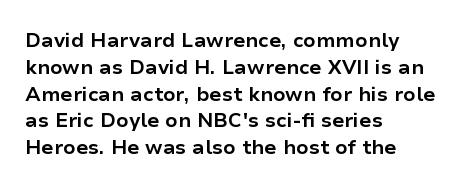
The image shows 20 px bold type, upright; set left-aligned, normal line spacing (1.34x), normal letter spacing, not underlined.
